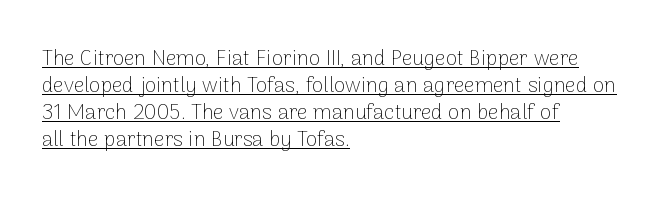
Q: Is the text bold? A: No.
Q: Is the text italic (slanted)? A: No, it is upright.
Q: Is the text underlined? A: Yes.
Q: How is the paragraph aligned? A: Left-aligned.
Q: Is the spacing between letters normal or unusually wide? A: Normal.
Q: Is the spacing between lines tight, normal or loose? A: Normal.
